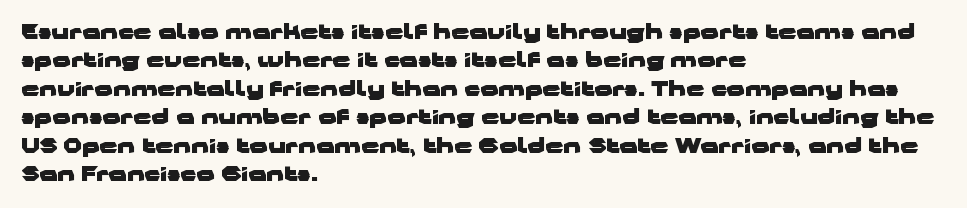
Q: Is the text bold? A: Yes.
Q: Is the text italic (slanted)? A: No, it is upright.
Q: Is the text underlined? A: No.
Q: How is the paragraph aligned? A: Left-aligned.
Q: Is the spacing between letters normal or unusually wide? A: Normal.
Q: Is the spacing between lines tight, normal or loose? A: Normal.
